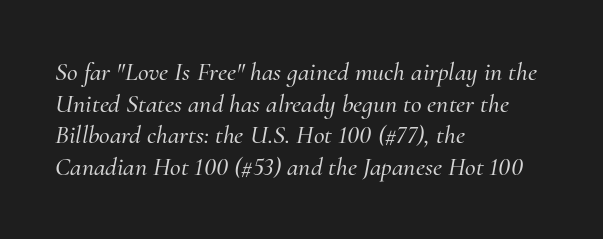
Every row of glyphs begins at an identical x-position on the left. The letters sit at their default tracking, neither squeezed nor spread. Glance below the letters and you will spot only blank space. These lines were composed using italics.
